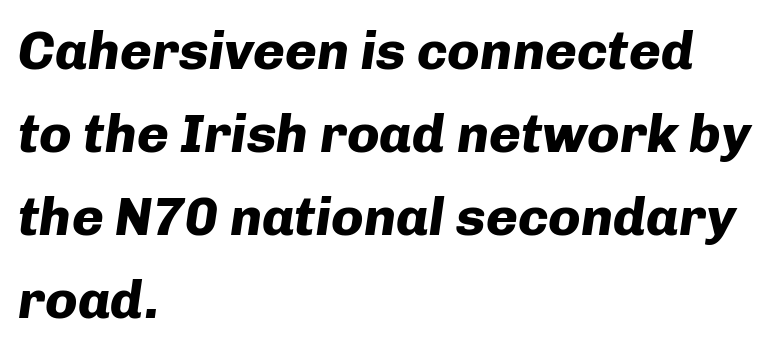
Normally led — the rows are evenly, conventionally spaced. Note the varied advance widths — an 'i' is clearly narrower than an 'm'. Every letter is thick-stroked: bold, no question. Standard letterfit; no display-style spreading of the glyphs. Just letters on the line, the space beneath them empty. Slant detected: the letters are inclined.
